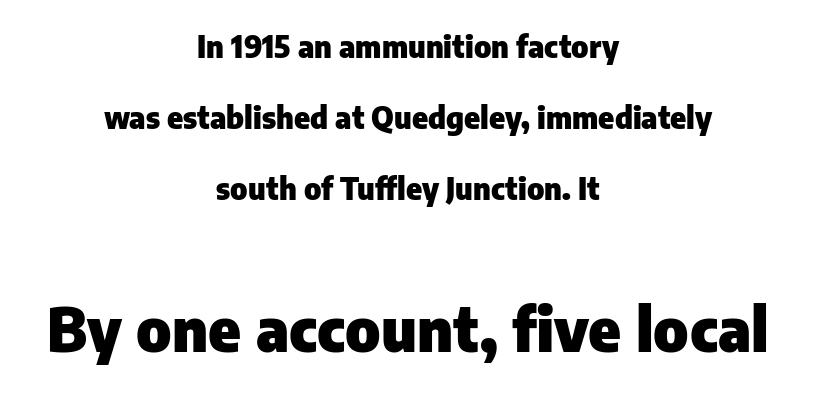
The image shows 61 px heavy sans-serif type, upright; set centered, loose line spacing (2.37x), normal letter spacing, not underlined; the second (bottom) block is 2.03x larger; low stroke contrast and a medium x-height.
